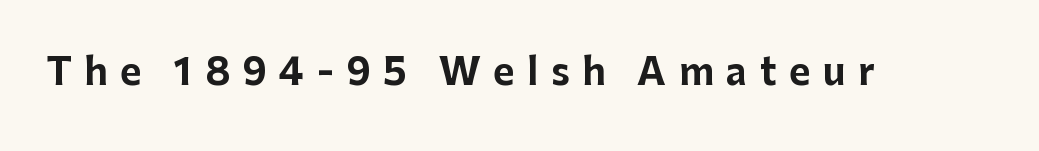
{"serif": "no", "italic": "no", "bold": "yes", "weight": "bold", "width": "normal", "stroke_contrast": "low", "x_height": "medium", "monospaced": "no", "underline": "no", "letter_spacing": "wide", "letter_spacing_em": 0.35, "glyph_px": 36}
